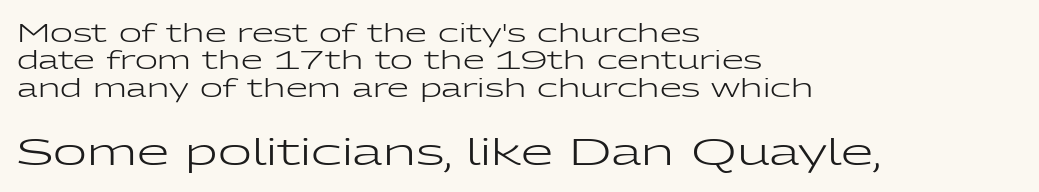
The letters carry no serifs — their stems end cleanly without finishing strokes. The compositor pushed each line to the left boundary. Reading down the column, the eye jumps only a short way to each next line. The strip under each line holds only bare page. Is the letter spacing exaggerated? No — it looks like the ordinary default. Characters remain perfectly vertical along every line.
